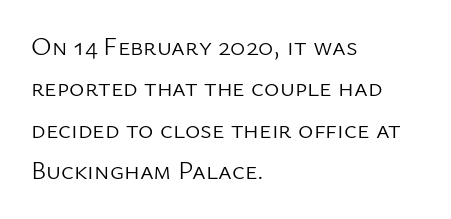
Each stroke keeps to a modest, everyday thickness or less. Whoever set this chose a conventional vertical rhythm. Caption: multi-line text, flush left, ragged right. Underlining? Definitely not there.
